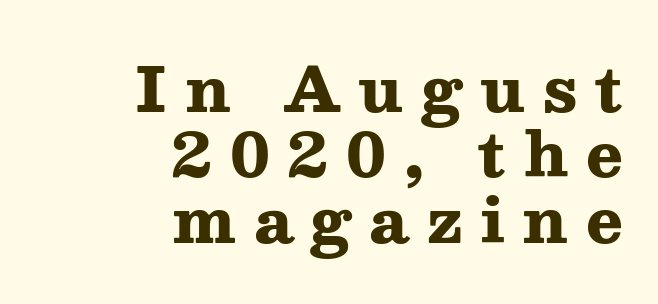
The image shows 61 px heavy, wide serif type, upright; set right-aligned, tight line spacing (1.07x), unusually wide letter spacing (+0.29 em), not underlined; medium stroke contrast and a medium x-height.
